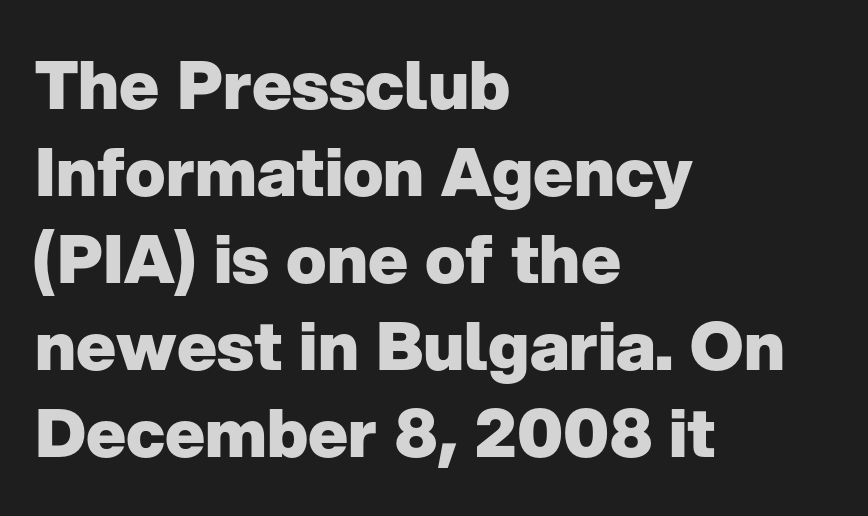
The image shows 67 px heavy sans-serif type, upright; set left-aligned, normal line spacing (1.3x), normal letter spacing, not underlined; low stroke contrast and a medium x-height.
